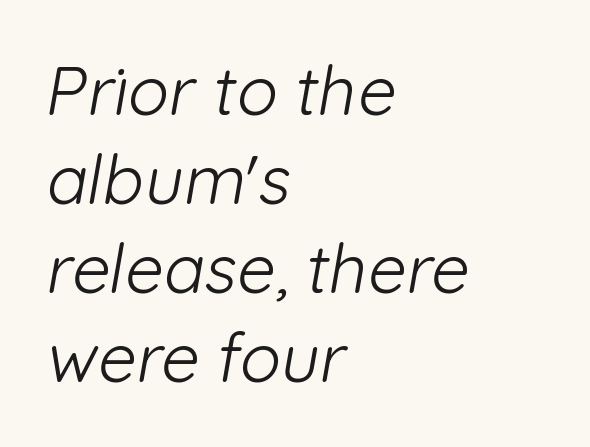
The image shows 68 px light sans-serif type; set left-aligned, normal line spacing (1.31x), normal letter spacing, not underlined; low stroke contrast and a medium x-height.
